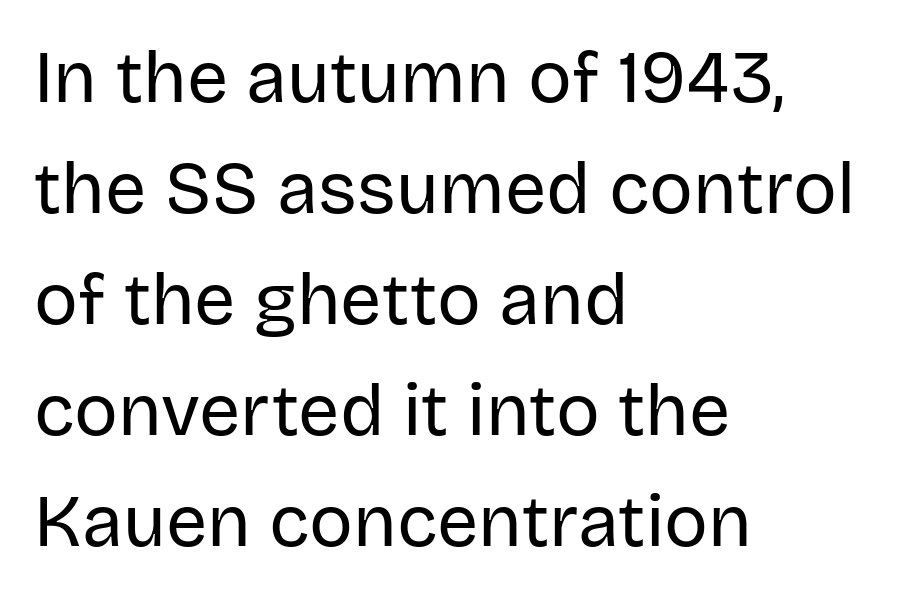
Q: Is the text bold? A: No.
Q: Is the text italic (slanted)? A: No, it is upright.
Q: Is the typeface a serif or a sans-serif typeface? A: Sans-serif.
Q: Is the text underlined? A: No.
Q: How is the paragraph aligned? A: Left-aligned.
Q: Is the spacing between letters normal or unusually wide? A: Normal.
Q: Is the spacing between lines tight, normal or loose? A: Normal.
Q: Width (condensed, normal, or wide)? A: Normal.
Q: Stroke contrast? A: Low.
Q: x-height? A: Large.
Q: Monospaced? A: No.
